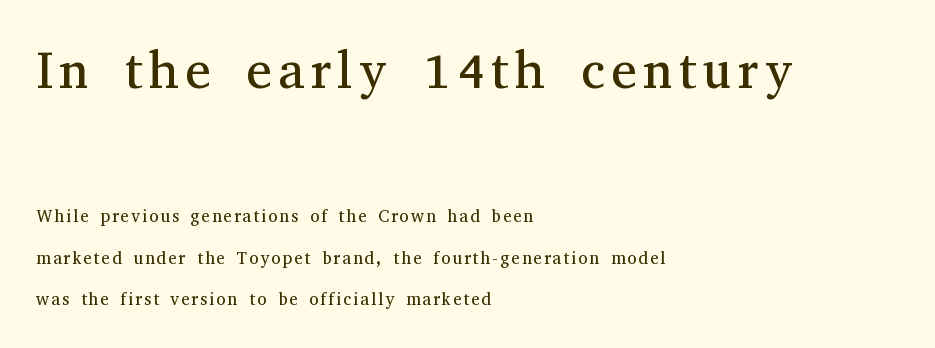
{"serif": "yes", "italic": "no", "bold": "no", "weight": "regular", "width": "normal", "stroke_contrast": "medium", "x_height": "medium", "monospaced": "no", "underline": "no", "align": "left", "line_spacing": "loose", "line_spacing_ratio": 2.45, "larger_block": "first", "size_ratio": 3.06, "glyph_px": 52}
